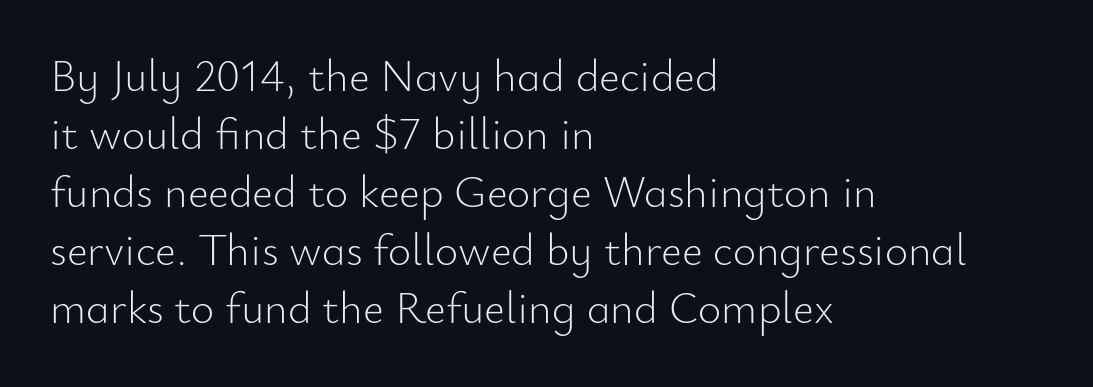
{"serif": "no", "italic": "no", "bold": "no", "weight": "light", "width": "normal", "stroke_contrast": "low", "x_height": "small", "monospaced": "no", "underline": "no", "align": "left", "line_spacing": "normal", "line_spacing_ratio": 1.29, "letter_spacing": "normal", "letter_spacing_em": 0.0, "glyph_px": 45}
